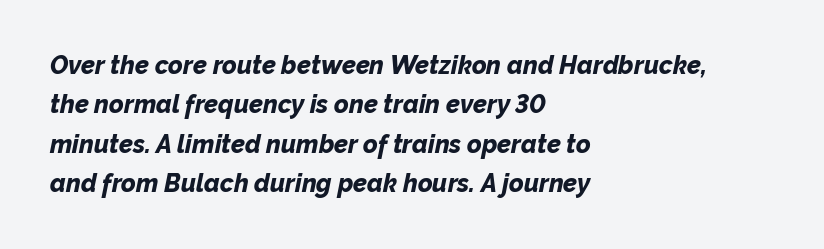
{"italic": "yes", "lean": "right", "slant_degrees": 12, "bold": "yes", "underline": "no", "align": "left", "line_spacing": "normal", "line_spacing_ratio": 1.58, "letter_spacing": "normal", "letter_spacing_em": 0.0, "glyph_px": 25}
